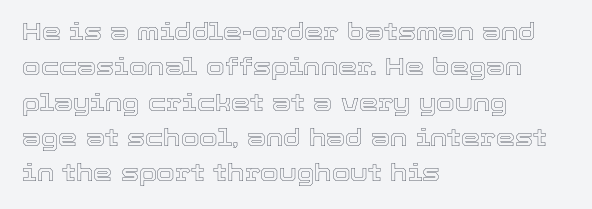
{"italic": "no", "underline": "no", "align": "left", "line_spacing": "normal", "line_spacing_ratio": 1.47, "letter_spacing": "normal", "letter_spacing_em": 0.0, "glyph_px": 24}
